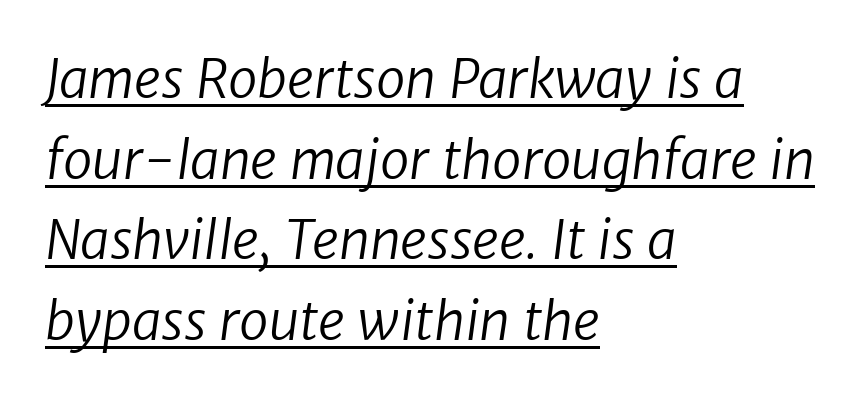
The image shows 53 px regular-weight sans-serif type; set left-aligned, normal line spacing (1.52x), normal letter spacing, underlined; low stroke contrast and a medium x-height.
